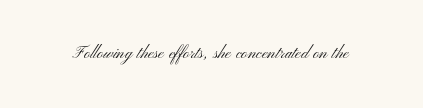
{"bold": "no", "underline": "no", "letter_spacing": "normal", "letter_spacing_em": 0.0, "glyph_px": 21}
